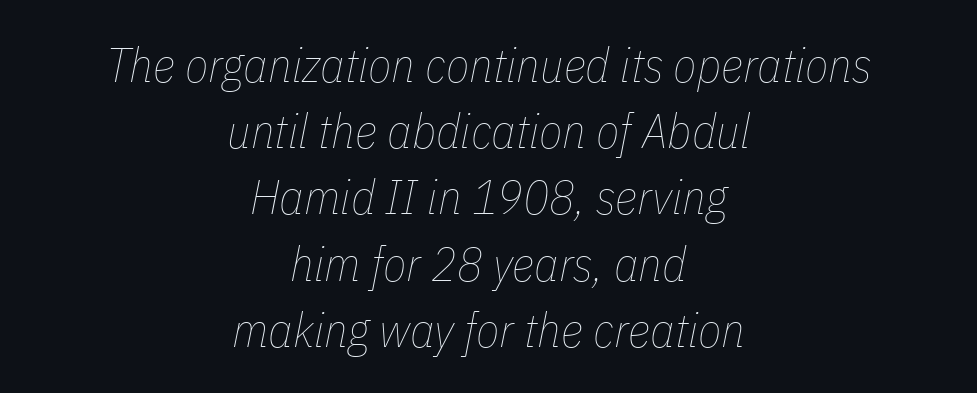
Q: Is the text bold? A: No.
Q: Is the text italic (slanted)? A: Yes, it leans right by about 11 degrees.
Q: Is the text underlined? A: No.
Q: How is the paragraph aligned? A: Centered.
Q: Is the spacing between letters normal or unusually wide? A: Normal.
Q: Is the spacing between lines tight, normal or loose? A: Normal.
Q: Width (condensed, normal, or wide)? A: Condensed.
Q: Stroke contrast? A: Low.
Q: x-height? A: Medium.
Q: Monospaced? A: No.
